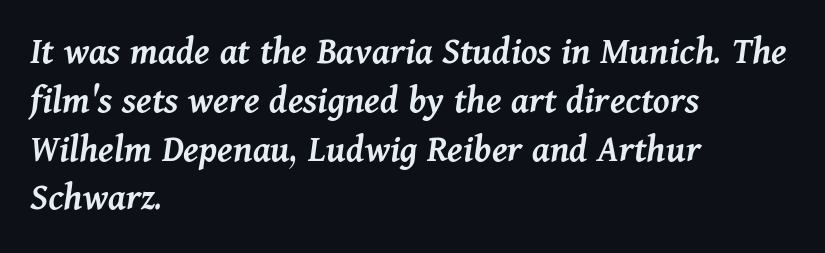
{"italic": "yes", "lean": "right", "slant_degrees": 11, "bold": "semi", "weight": "semibold", "width": "normal", "stroke_contrast": "medium", "x_height": "medium", "monospaced": "no", "underline": "no", "align": "left", "line_spacing_ratio": 1.22, "letter_spacing": "normal", "letter_spacing_em": 0.0, "glyph_px": 40}
